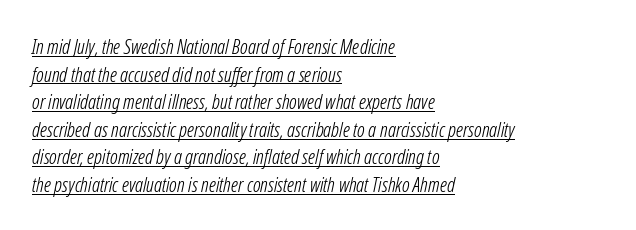
The image shows 20 px text type, italic (leaning right); set left-aligned, normal line spacing (1.38x), normal letter spacing, underlined.
